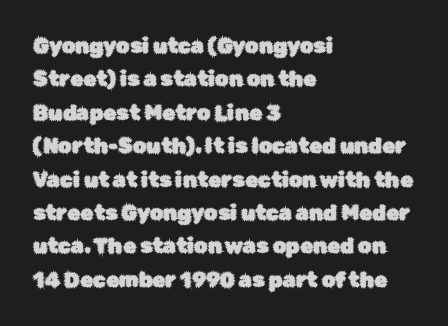
The image shows 21 px text type, upright; set left-aligned, normal line spacing (1.59x), normal letter spacing, not underlined.
